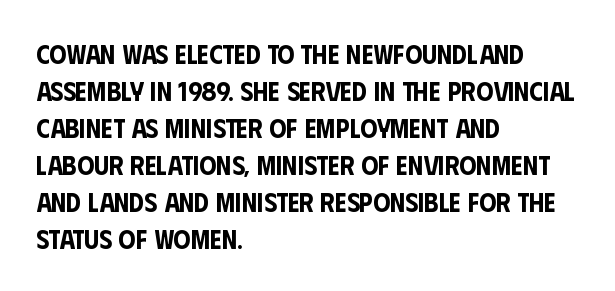
Q: Is the text italic (slanted)? A: No, it is upright.
Q: Is the text underlined? A: No.
Q: How is the paragraph aligned? A: Left-aligned.
Q: Is the spacing between letters normal or unusually wide? A: Normal.
Q: Is the spacing between lines tight, normal or loose? A: Normal.
